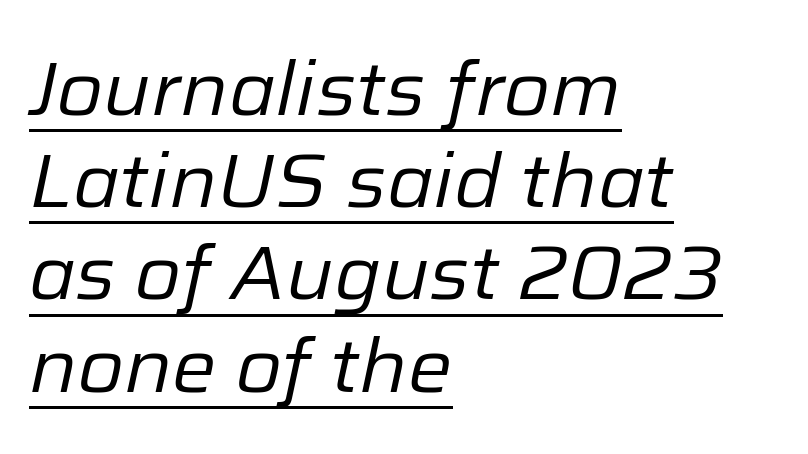
Compared with undecorated copy, this sample adds a rule below the words. Here the designer chose a conventional face with non-uniform glyph widths. Line starts are locked; line ends wander. Tracking value appears to be zero — textbook default spacing.
